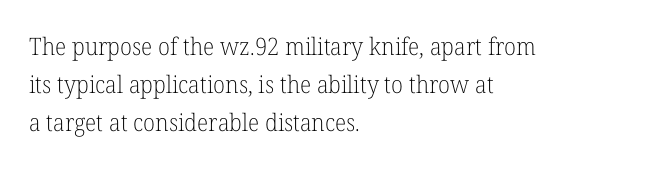
Q: Is the text bold? A: No.
Q: Is the text italic (slanted)? A: No, it is upright.
Q: Is the text underlined? A: No.
Q: How is the paragraph aligned? A: Left-aligned.
Q: Is the spacing between letters normal or unusually wide? A: Normal.
Q: Is the spacing between lines tight, normal or loose? A: Normal.
